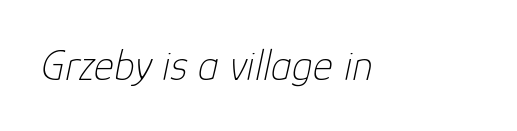
The image shows 43 px thin type, italic (leaning right); set normal letter spacing, not underlined; low stroke contrast and a medium x-height.
